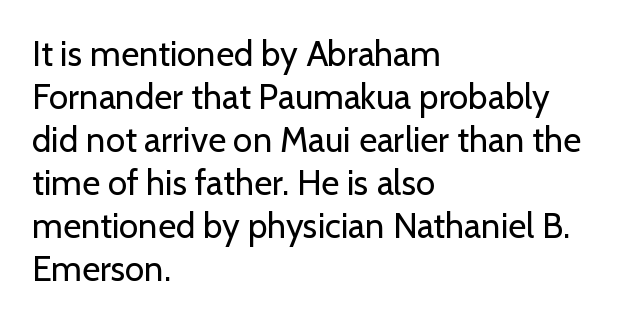
The image shows 35 px regular-weight sans-serif type, upright; set left-aligned, line spacing 1.23x, normal letter spacing, not underlined; low stroke contrast and a medium x-height.
